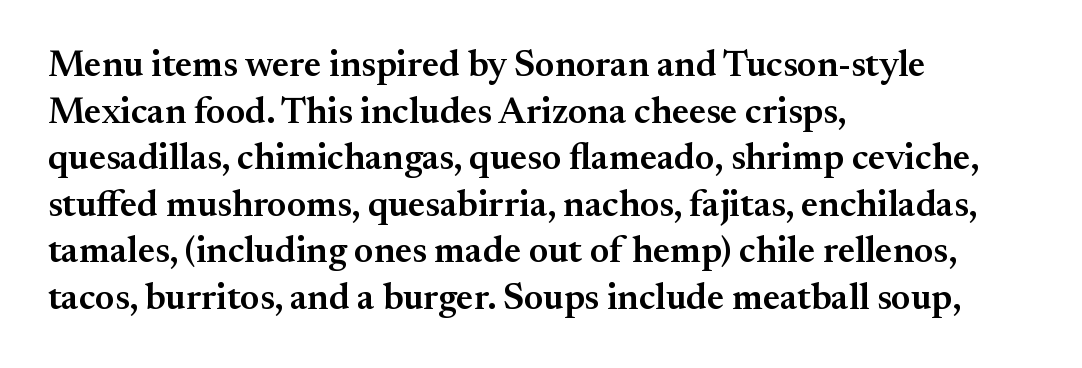
The image shows 37 px semibold serif type, upright; set left-aligned, normal line spacing (1.26x), normal letter spacing, not underlined; medium stroke contrast and a small x-height.
